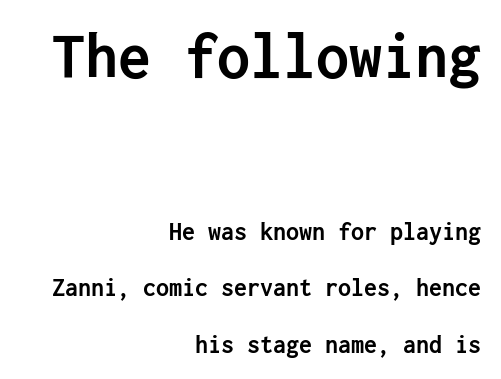
Q: Is the text bold? A: Yes.
Q: Is the text italic (slanted)? A: No, it is upright.
Q: Is the typeface a serif or a sans-serif typeface? A: Sans-serif.
Q: Is the text underlined? A: No.
Q: How is the paragraph aligned? A: Right-aligned.
Q: Is the spacing between letters normal or unusually wide? A: Normal.
Q: Is the spacing between lines tight, normal or loose? A: Loose.
Q: Which block of text is set in a larger size, the first (top) or the second (bottom)? A: The first (top) one.
Q: Width (condensed, normal, or wide)? A: Normal.
Q: Stroke contrast? A: Low.
Q: x-height? A: Medium.
